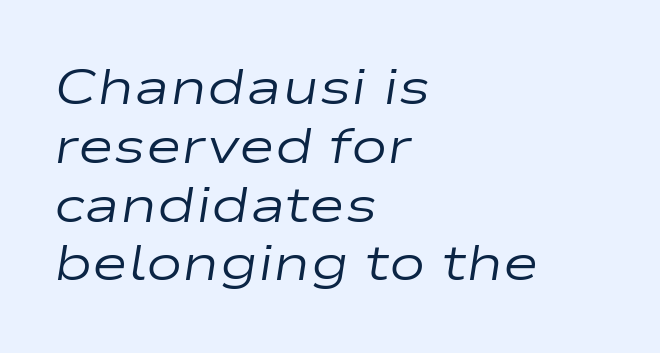
Q: Is the text bold? A: No.
Q: Is the text italic (slanted)? A: Yes, it leans right by about 9 degrees.
Q: Is the text underlined? A: No.
Q: How is the paragraph aligned? A: Left-aligned.
Q: Is the spacing between letters normal or unusually wide? A: Normal.
Q: Width (condensed, normal, or wide)? A: Wide.
Q: Stroke contrast? A: Low.
Q: x-height? A: Medium.
Q: Monospaced? A: No.
